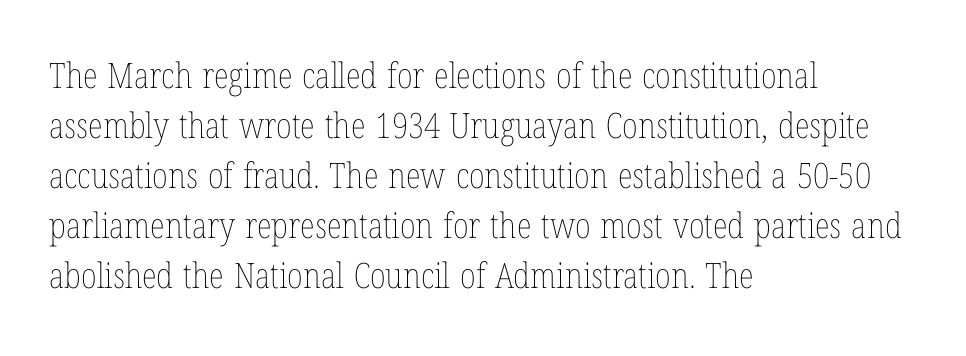
The image shows 35 px thin, condensed type, upright; set left-aligned, normal line spacing (1.43x), normal letter spacing, not underlined; low stroke contrast and a medium x-height.
